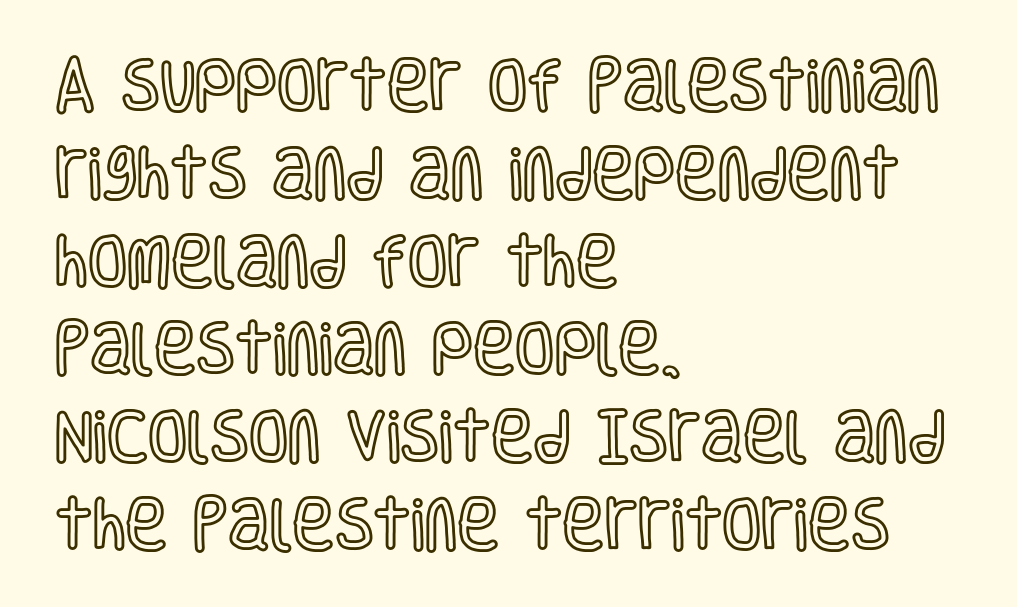
Q: Is the text italic (slanted)? A: No, it is upright.
Q: Is the text underlined? A: No.
Q: How is the paragraph aligned? A: Left-aligned.
Q: Is the spacing between letters normal or unusually wide? A: Normal.
Q: Is the spacing between lines tight, normal or loose? A: Normal.
Q: Width (condensed, normal, or wide)? A: Condensed.
Q: x-height? A: Large.
Q: Monospaced? A: No.
